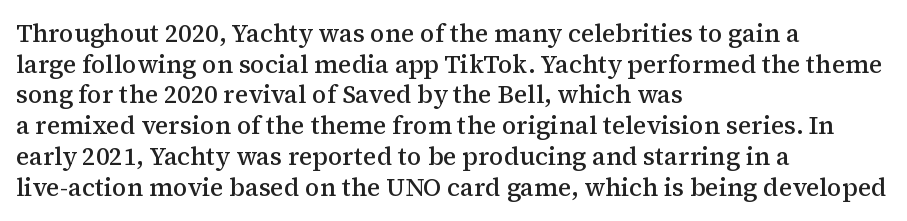
Q: Is the text bold? A: Semi-bold.
Q: Is the text italic (slanted)? A: No, it is upright.
Q: Is the text underlined? A: No.
Q: How is the paragraph aligned? A: Left-aligned.
Q: Is the spacing between letters normal or unusually wide? A: Normal.
